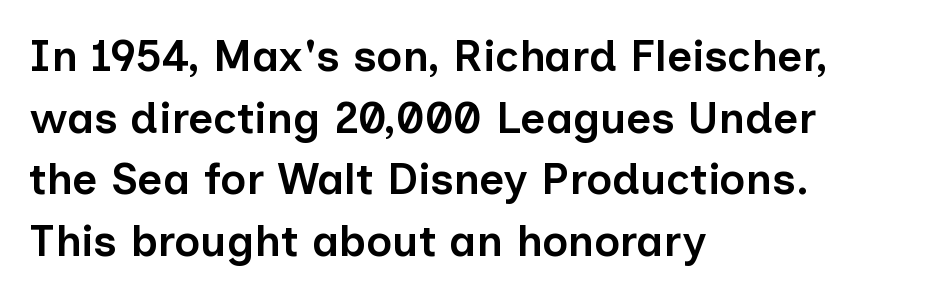
Q: Is the text bold? A: Semi-bold.
Q: Is the text italic (slanted)? A: No, it is upright.
Q: Is the typeface a serif or a sans-serif typeface? A: Sans-serif.
Q: Is the text underlined? A: No.
Q: How is the paragraph aligned? A: Left-aligned.
Q: Is the spacing between letters normal or unusually wide? A: Normal.
Q: Is the spacing between lines tight, normal or loose? A: Normal.
Q: Width (condensed, normal, or wide)? A: Normal.
Q: Stroke contrast? A: Low.
Q: x-height? A: Medium.
Q: Monospaced? A: No.
